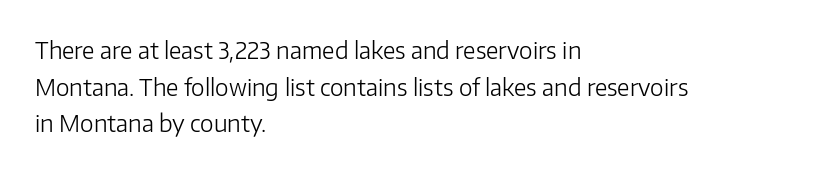
The image shows 23 px text type, upright; set left-aligned, normal line spacing (1.59x), normal letter spacing, not underlined.
